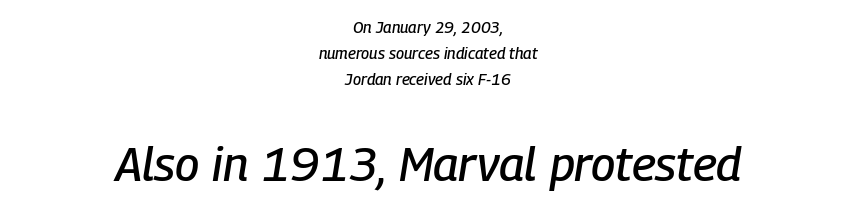
{"italic": "yes", "lean": "right", "slant_degrees": 9, "width": "condensed", "stroke_contrast": "low", "x_height": "medium", "monospaced": "no", "underline": "no", "align": "center", "line_spacing": "normal", "line_spacing_ratio": 1.64, "letter_spacing": "normal", "letter_spacing_em": 0.0, "larger_block": "second", "size_ratio": 3.0, "glyph_px": 48}
